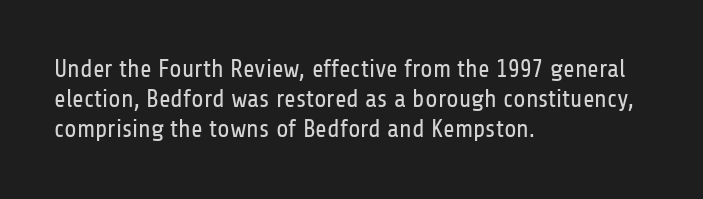
The image shows 25 px text type, upright; set left-aligned, line spacing 1.21x, normal letter spacing, not underlined.
